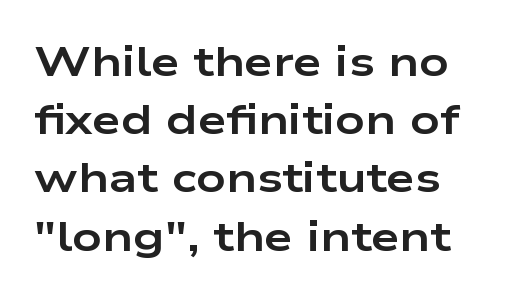
Caption: bold face, heavy strokes. The string is rendered with underlining switched off. This rendering leaves character spacing at its baseline value. This sample keeps an unexceptional amount of space between lines. A typesetter would label this face a sans. Think of a printed novel: that variable character pitch is what you see here.
